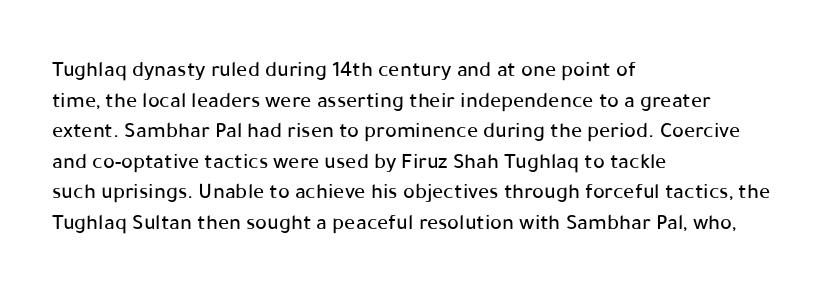
{"italic": "no", "underline": "no", "align": "left", "line_spacing": "normal", "line_spacing_ratio": 1.39, "letter_spacing": "normal", "letter_spacing_em": 0.0, "glyph_px": 22}
